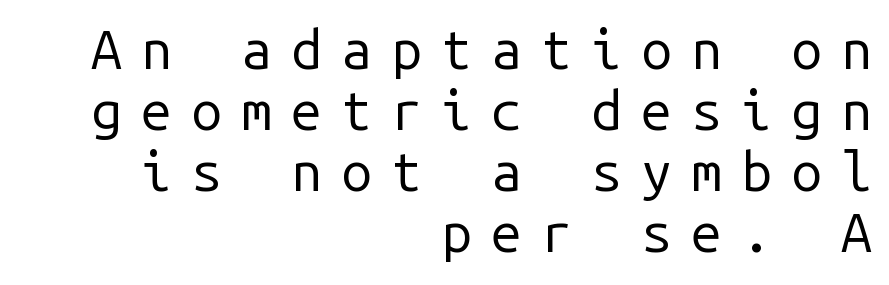
{"serif": "no", "italic": "no", "bold": "no", "weight": "regular", "width": "normal", "stroke_contrast": "low", "x_height": "medium", "monospaced": "yes", "underline": "no", "align": "right", "line_spacing": "tight", "line_spacing_ratio": 1.11, "letter_spacing": "wide", "letter_spacing_em": 0.35, "glyph_px": 55}
